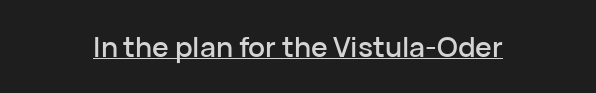
Q: Is the text italic (slanted)? A: No, it is upright.
Q: Is the typeface a serif or a sans-serif typeface? A: Sans-serif.
Q: Is the text underlined? A: Yes.
Q: Is the spacing between letters normal or unusually wide? A: Normal.
Q: Width (condensed, normal, or wide)? A: Normal.
Q: Stroke contrast? A: Low.
Q: x-height? A: Medium.
Q: Monospaced? A: No.
